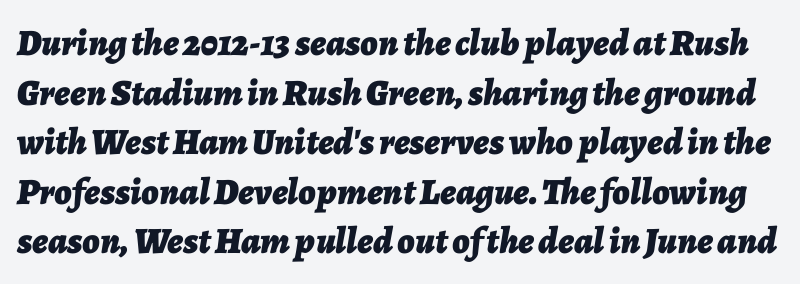
{"italic": "yes", "lean": "right", "slant_degrees": 7, "bold": "yes", "weight": "bold", "width": "normal", "stroke_contrast": "low", "x_height": "medium", "monospaced": "no", "underline": "no", "line_spacing": "normal", "line_spacing_ratio": 1.34, "letter_spacing": "normal", "letter_spacing_em": 0.0, "glyph_px": 37}
